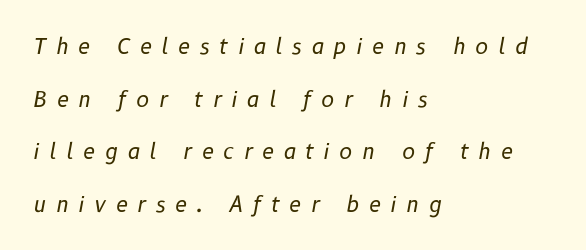
The image shows 22 px text type, italic (leaning right); set left-aligned, loose line spacing (2.39x), unusually wide letter spacing (+0.43 em), not underlined.
